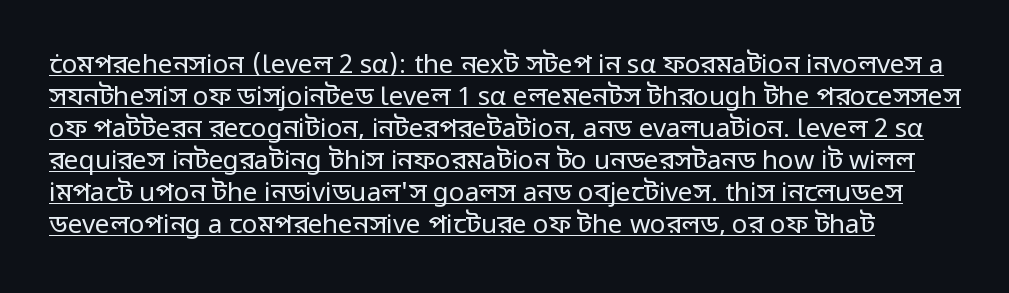
Q: Is the text bold? A: No.
Q: Is the text italic (slanted)? A: No, it is upright.
Q: Is the text underlined? A: Yes.
Q: Is the spacing between letters normal or unusually wide? A: Normal.
